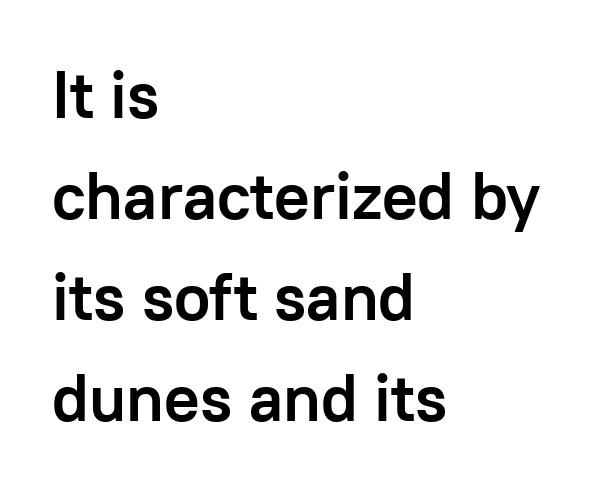
Q: Is the text bold? A: Yes.
Q: Is the text italic (slanted)? A: No, it is upright.
Q: Is the typeface a serif or a sans-serif typeface? A: Sans-serif.
Q: Is the text underlined? A: No.
Q: How is the paragraph aligned? A: Left-aligned.
Q: Is the spacing between letters normal or unusually wide? A: Normal.
Q: Is the spacing between lines tight, normal or loose? A: Normal.
Q: Width (condensed, normal, or wide)? A: Normal.
Q: Stroke contrast? A: Low.
Q: x-height? A: Medium.
Q: Monospaced? A: No.
